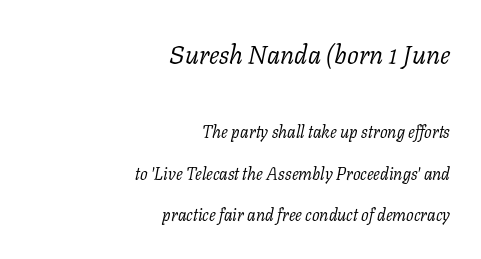
Q: Is the text bold? A: No.
Q: Is the text italic (slanted)? A: Yes, it leans right by about 11 degrees.
Q: Is the text underlined? A: No.
Q: How is the paragraph aligned? A: Right-aligned.
Q: Is the spacing between letters normal or unusually wide? A: Normal.
Q: Is the spacing between lines tight, normal or loose? A: Loose.
Q: Which block of text is set in a larger size, the first (top) or the second (bottom)? A: The first (top) one.
